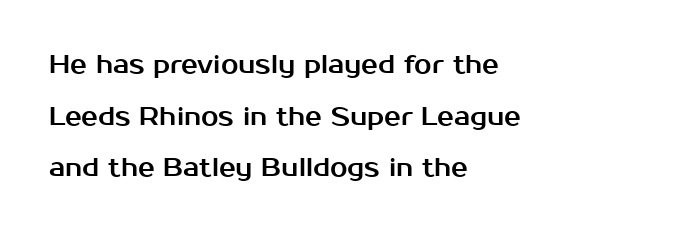
The image shows 25 px text type, upright; set left-aligned, loose line spacing (2.07x), normal letter spacing, not underlined.
